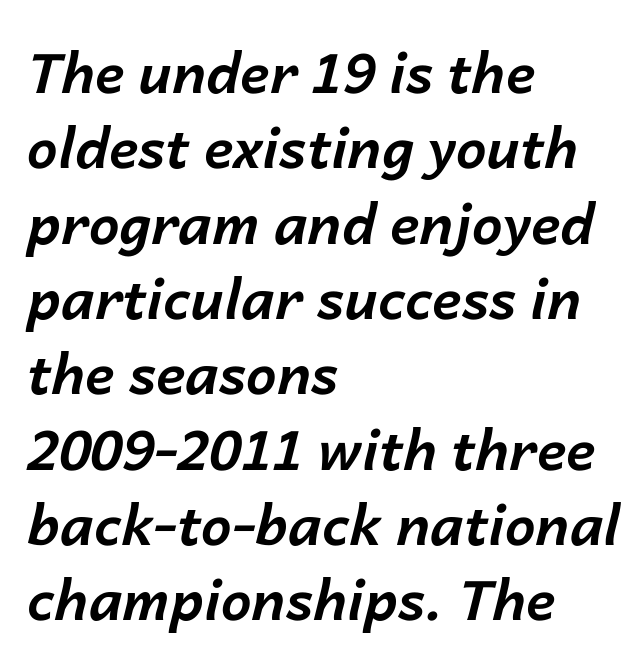
Q: Is the text bold? A: Yes.
Q: Is the text italic (slanted)? A: Yes, it leans right by about 14 degrees.
Q: Is the text underlined? A: No.
Q: How is the paragraph aligned? A: Left-aligned.
Q: Is the spacing between letters normal or unusually wide? A: Normal.
Q: Is the spacing between lines tight, normal or loose? A: Normal.
Q: Width (condensed, normal, or wide)? A: Normal.
Q: Stroke contrast? A: Low.
Q: x-height? A: Medium.
Q: Monospaced? A: No.
